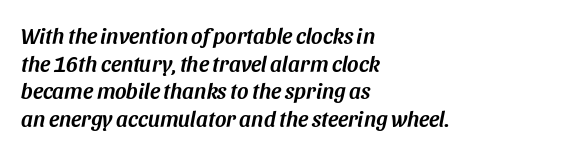
{"italic": "yes", "lean": "right", "slant_degrees": 11, "underline": "no", "align": "left", "line_spacing": "normal", "line_spacing_ratio": 1.26, "letter_spacing": "normal", "letter_spacing_em": 0.0, "glyph_px": 22}
